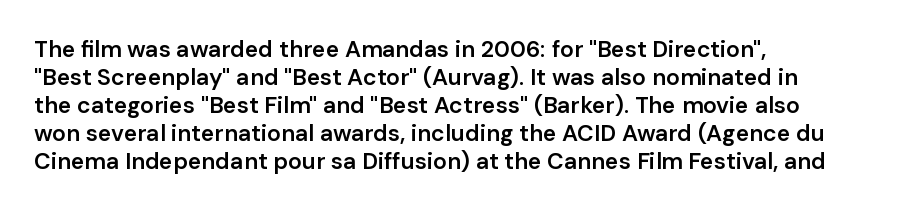
The image shows 23 px text type, upright; set left-aligned, line spacing 1.22x, normal letter spacing, not underlined.
